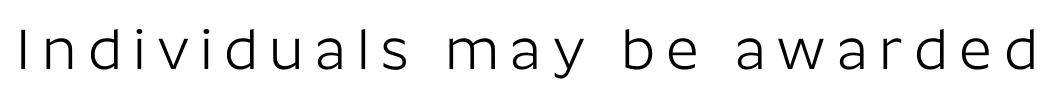
The image shows 57 px light sans-serif type, upright; set unusually wide letter spacing (+0.2 em), not underlined; low stroke contrast and a medium x-height.
